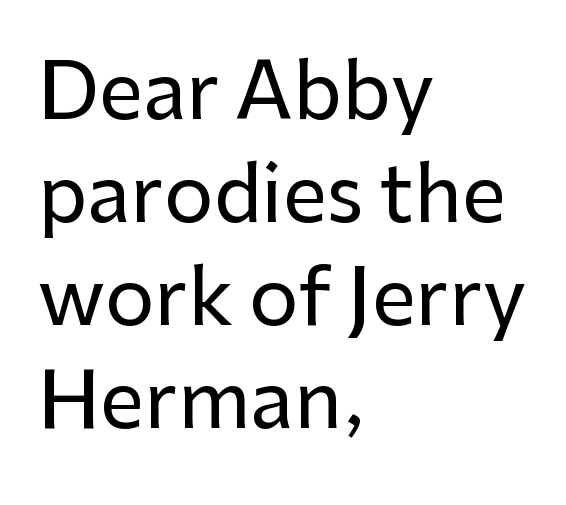
This rendering features lettering with no underline. The type family on display is of the sans-serif kind. Think of a printed novel: that variable character pitch is what you see here. Layout note: lines flush left. Leading matches the norm, producing a regular column. Do the letters lean? They stand straight.
